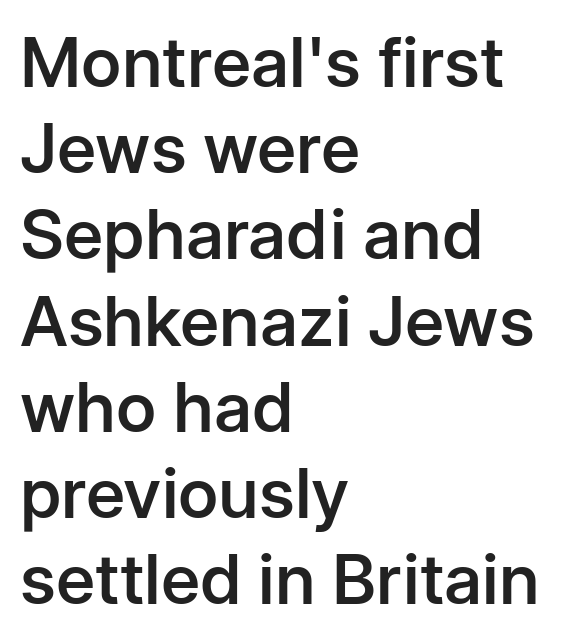
{"serif": "no", "italic": "no", "bold": "semi", "weight": "semibold", "width": "normal", "stroke_contrast": "low", "x_height": "medium", "monospaced": "no", "underline": "no", "align": "left", "line_spacing": "normal", "line_spacing_ratio": 1.25, "letter_spacing": "normal", "letter_spacing_em": 0.0, "glyph_px": 69}
